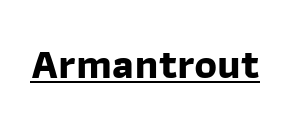
{"serif": "no", "bold": "yes", "weight": "bold", "width": "normal", "stroke_contrast": "low", "x_height": "medium", "monospaced": "no", "underline": "yes", "letter_spacing": "normal", "letter_spacing_em": 0.0, "glyph_px": 42}
